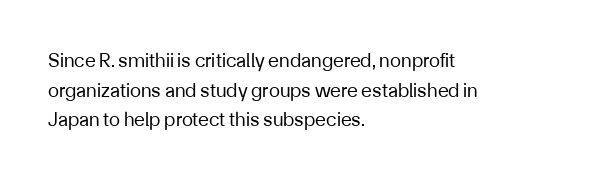
Compared with a typical body face, this is equally light or lighter still. The line texture is even and compact thanks to regular tracking. The space directly below the letters is spotless. Nope, not italic — everything's standing straight.
